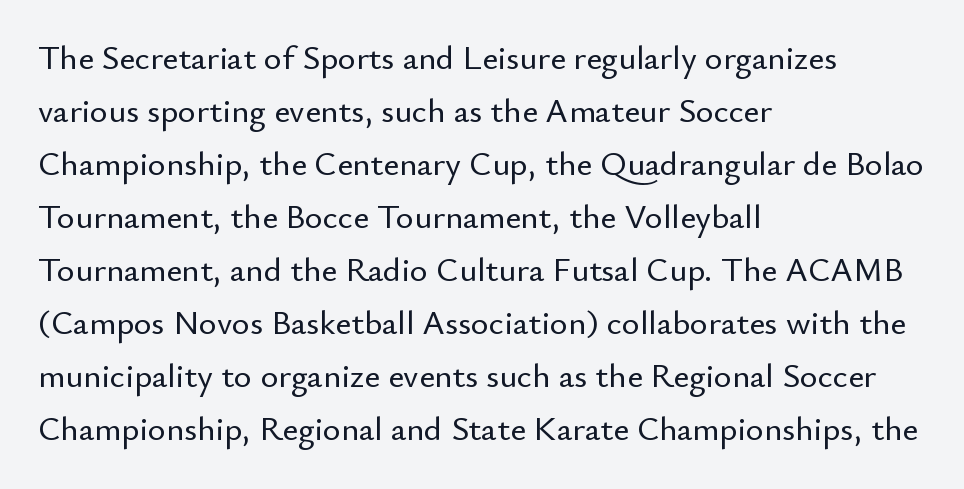
{"serif": "no", "italic": "no", "width": "normal", "stroke_contrast": "low", "x_height": "small", "monospaced": "no", "underline": "no", "align": "left", "line_spacing": "normal", "line_spacing_ratio": 1.56, "letter_spacing": "normal", "letter_spacing_em": 0.0, "glyph_px": 34}
